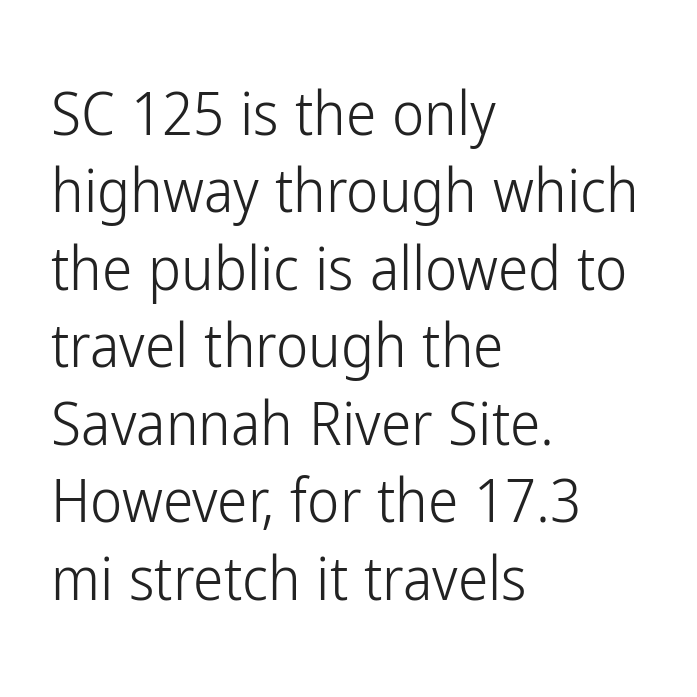
{"serif": "no", "italic": "no", "bold": "no", "weight": "light", "width": "condensed", "stroke_contrast": "low", "x_height": "medium", "monospaced": "no", "underline": "no", "align": "left", "line_spacing": "normal", "line_spacing_ratio": 1.27, "letter_spacing": "normal", "letter_spacing_em": 0.0, "glyph_px": 61}
